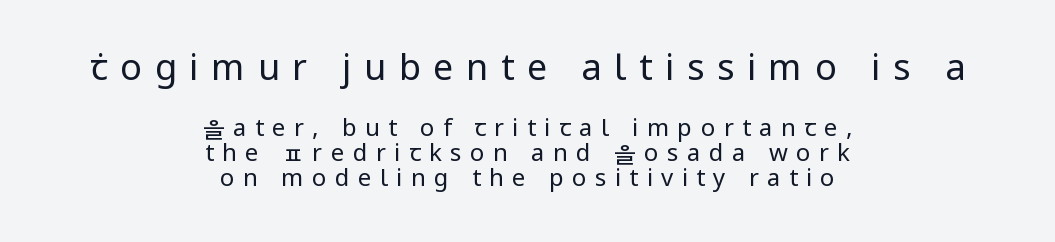
Q: Is the text bold? A: No.
Q: Is the text italic (slanted)? A: No, it is upright.
Q: Is the typeface a serif or a sans-serif typeface? A: Sans-serif.
Q: Is the text underlined? A: No.
Q: How is the paragraph aligned? A: Centered.
Q: Is the spacing between letters normal or unusually wide? A: Unusually wide.
Q: Is the spacing between lines tight, normal or loose? A: Tight.
Q: Which block of text is set in a larger size, the first (top) or the second (bottom)? A: The first (top) one.
Q: Width (condensed, normal, or wide)? A: Normal.
Q: Stroke contrast? A: Low.
Q: x-height? A: Medium.
Q: Monospaced? A: No.
